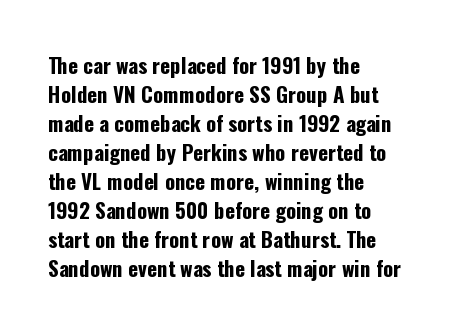
Q: Is the text bold? A: Yes.
Q: Is the text italic (slanted)? A: No, it is upright.
Q: Is the text underlined? A: No.
Q: How is the paragraph aligned? A: Left-aligned.
Q: Is the spacing between letters normal or unusually wide? A: Normal.
Q: Is the spacing between lines tight, normal or loose? A: Normal.
